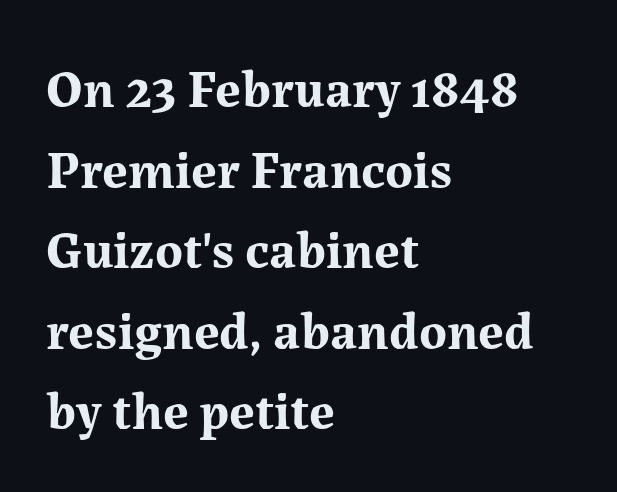
Weight: bold. Does extra space separate the letters? No, they use regular spacing. Nope, not italic — everything's standing straight. These lines are set flush left with a ragged right edge. Any mark beneath the type? The region is blank.
